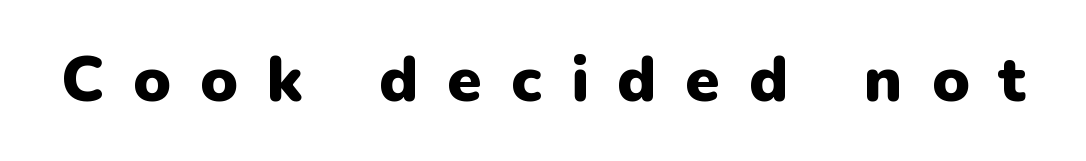
Descenders are the only things crossing below the line. Posture: vertical. Here the designer chose a conventional face with non-uniform glyph widths. The letters carry no serifs — their stems end cleanly without finishing strokes.
